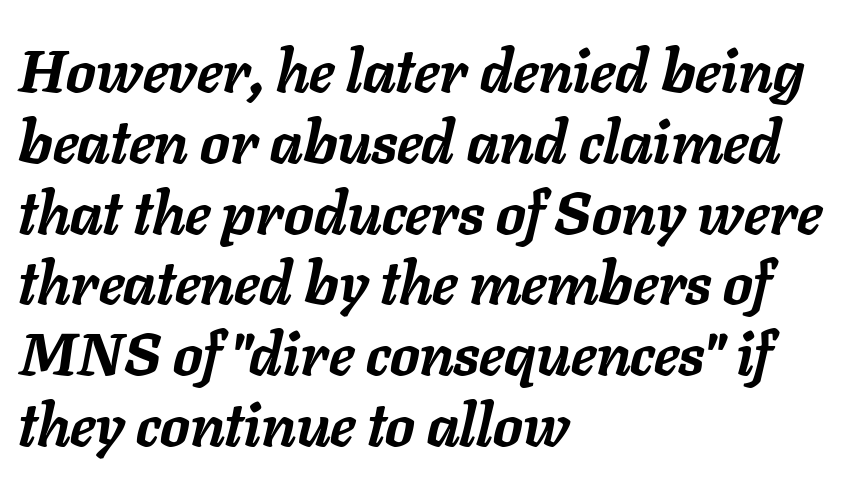
Q: Is the text bold? A: Yes.
Q: Is the text italic (slanted)? A: Yes, it leans right by about 11 degrees.
Q: Is the text underlined? A: No.
Q: How is the paragraph aligned? A: Left-aligned.
Q: Is the spacing between letters normal or unusually wide? A: Normal.
Q: Width (condensed, normal, or wide)? A: Normal.
Q: Stroke contrast? A: Low.
Q: x-height? A: Medium.
Q: Monospaced? A: No.
